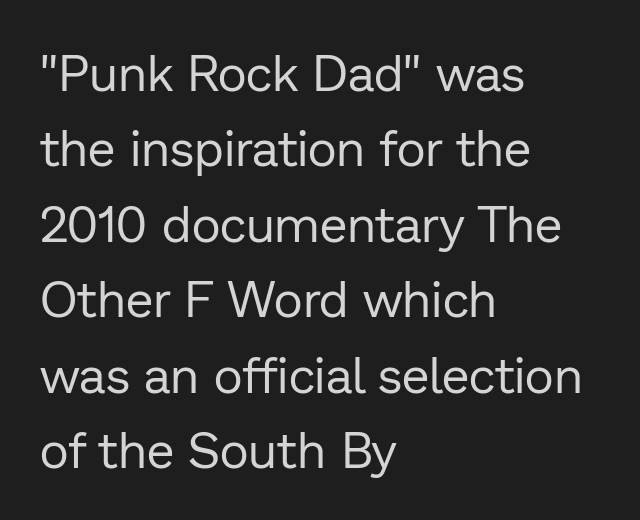
{"serif": "no", "italic": "no", "bold": "no", "weight": "regular", "width": "normal", "stroke_contrast": "low", "x_height": "medium", "monospaced": "no", "underline": "no", "align": "left", "line_spacing": "normal", "line_spacing_ratio": 1.51, "letter_spacing": "normal", "letter_spacing_em": 0.0, "glyph_px": 50}
